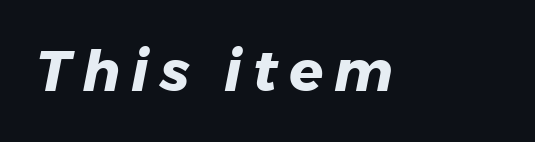
Quick note: underline off. Emphasis by weight is at full strength: bold. A typesetter would call this proportional, since set widths differ per character. This sample uses expanded letter spacing, leaving extra air between glyphs.
